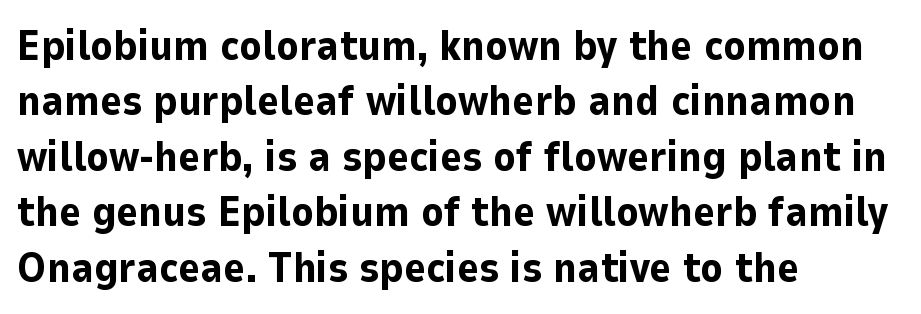
The glyphs are unaccompanied by any horizontal stroke below them. Honestly, the row spacing looks completely unremarkable. Layout note: lines flush left. This sample uses a sans-serif face. A typesetter would call this zero additional tracking.
